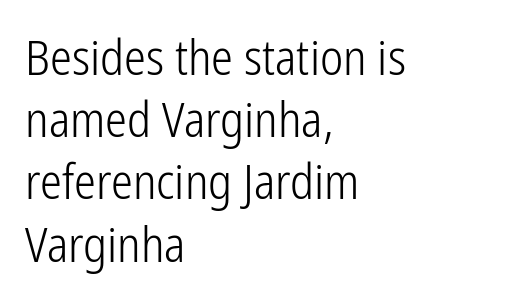
{"serif": "no", "italic": "no", "bold": "no", "weight": "light", "width": "condensed", "stroke_contrast": "low", "x_height": "medium", "monospaced": "no", "underline": "no", "align": "left", "line_spacing": "normal", "line_spacing_ratio": 1.27, "letter_spacing": "normal", "letter_spacing_em": 0.0, "glyph_px": 49}
